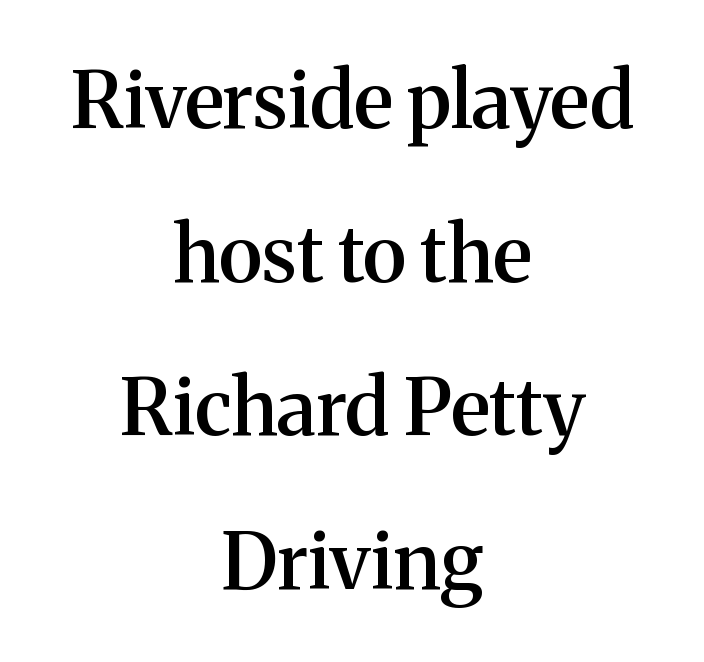
Q: Is the text bold? A: Semi-bold.
Q: Is the text italic (slanted)? A: No, it is upright.
Q: Is the typeface a serif or a sans-serif typeface? A: Serif.
Q: Is the text underlined? A: No.
Q: How is the paragraph aligned? A: Centered.
Q: Is the spacing between letters normal or unusually wide? A: Normal.
Q: Is the spacing between lines tight, normal or loose? A: Loose.
Q: Width (condensed, normal, or wide)? A: Normal.
Q: Stroke contrast? A: Medium.
Q: x-height? A: Medium.
Q: Monospaced? A: No.
